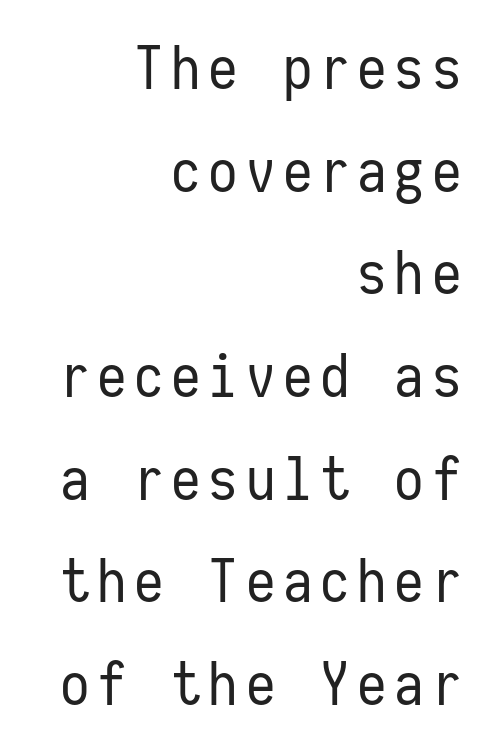
No word sits above an underline. Looks like terminal output: every glyph gets an equal slot. The lines in this sample share a right terminus and differ only in where they begin. Nothing heavy about these letters — not bold at all.
